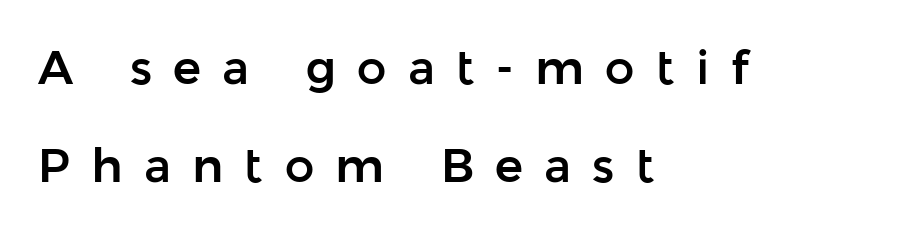
The image shows 47 px sans-serif type, upright; set left-aligned, loose line spacing (2.08x), unusually wide letter spacing (+0.45 em), not underlined; low stroke contrast and a medium x-height.
